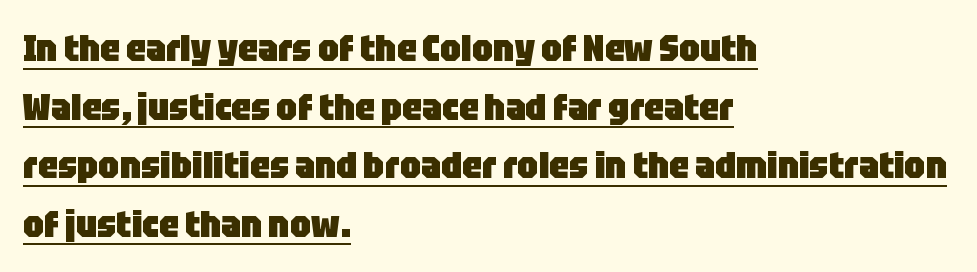
Q: Is the text bold? A: Yes.
Q: Is the text italic (slanted)? A: No, it is upright.
Q: Is the typeface a serif or a sans-serif typeface? A: Sans-serif.
Q: Is the text underlined? A: Yes.
Q: How is the paragraph aligned? A: Left-aligned.
Q: Is the spacing between letters normal or unusually wide? A: Normal.
Q: Is the spacing between lines tight, normal or loose? A: Normal.
Q: Width (condensed, normal, or wide)? A: Condensed.
Q: Stroke contrast? A: Low.
Q: x-height? A: Large.
Q: Monospaced? A: No.
